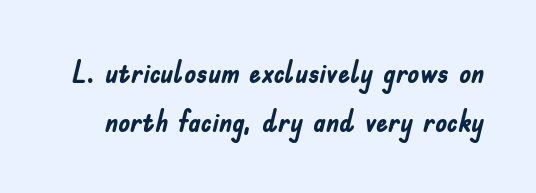
The image shows 30 px semibold, condensed sans-serif type; set normal line spacing (1.64x), normal letter spacing, not underlined; low stroke contrast and a small x-height.
